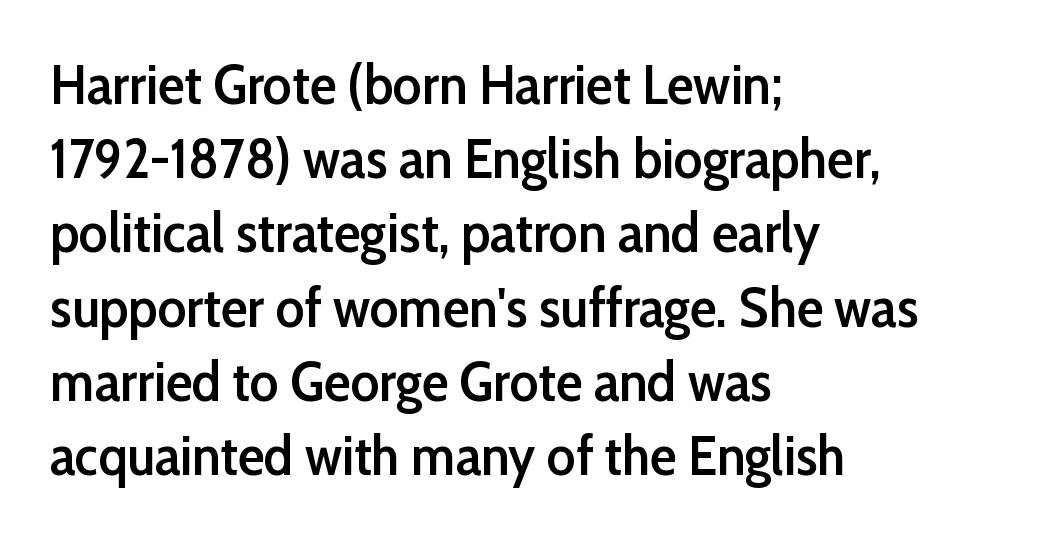
Q: Is the text bold? A: Semi-bold.
Q: Is the text italic (slanted)? A: No, it is upright.
Q: Is the typeface a serif or a sans-serif typeface? A: Sans-serif.
Q: Is the text underlined? A: No.
Q: How is the paragraph aligned? A: Left-aligned.
Q: Is the spacing between letters normal or unusually wide? A: Normal.
Q: Is the spacing between lines tight, normal or loose? A: Normal.
Q: Width (condensed, normal, or wide)? A: Normal.
Q: Stroke contrast? A: Low.
Q: x-height? A: Medium.
Q: Monospaced? A: No.
